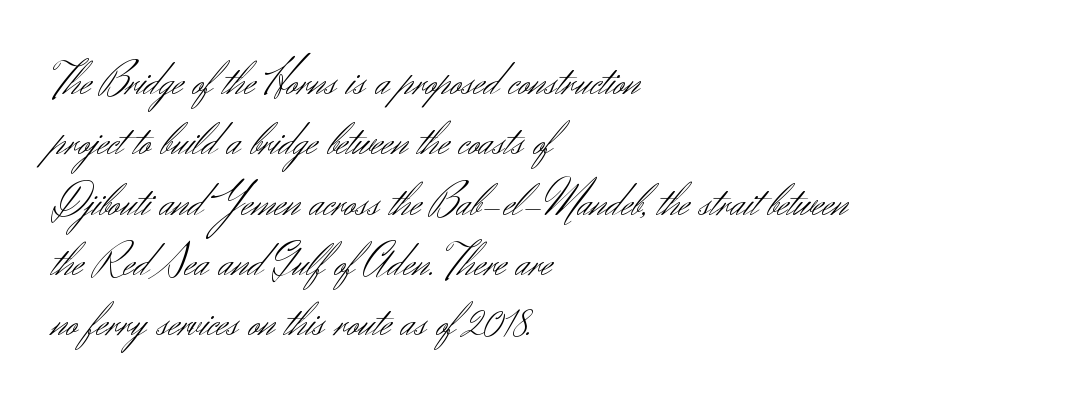
Q: Is the text bold? A: No.
Q: Is the text italic (slanted)? A: Yes.
Q: Is the typeface a serif or a sans-serif typeface? A: Sans-serif.
Q: Is the text underlined? A: No.
Q: How is the paragraph aligned? A: Left-aligned.
Q: Is the spacing between letters normal or unusually wide? A: Normal.
Q: Is the spacing between lines tight, normal or loose? A: Normal.
Q: Width (condensed, normal, or wide)? A: Normal.
Q: Stroke contrast? A: Medium.
Q: x-height? A: Small.
Q: Monospaced? A: No.
